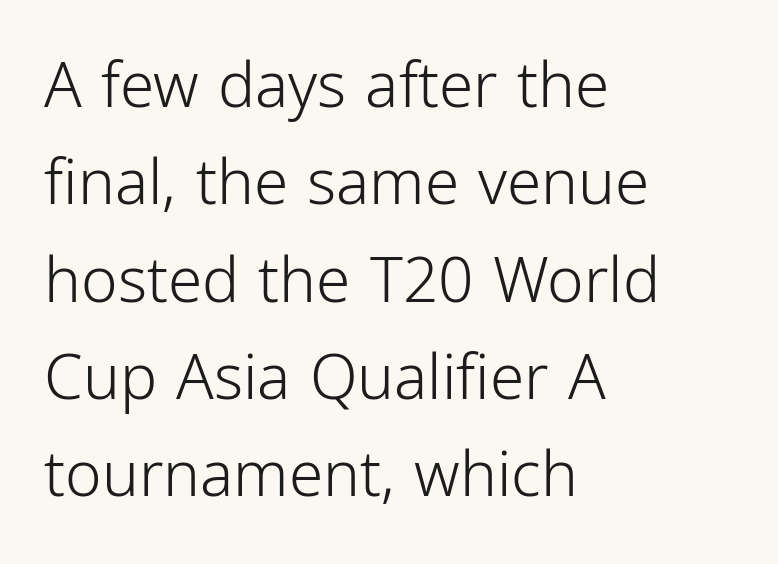
Q: Is the text bold? A: No.
Q: Is the text italic (slanted)? A: No, it is upright.
Q: Is the typeface a serif or a sans-serif typeface? A: Sans-serif.
Q: Is the text underlined? A: No.
Q: How is the paragraph aligned? A: Left-aligned.
Q: Is the spacing between letters normal or unusually wide? A: Normal.
Q: Is the spacing between lines tight, normal or loose? A: Normal.
Q: Width (condensed, normal, or wide)? A: Condensed.
Q: Stroke contrast? A: Low.
Q: x-height? A: Medium.
Q: Monospaced? A: No.
